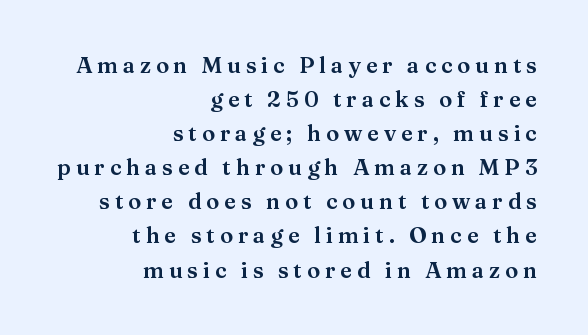
{"italic": "no", "underline": "no", "align": "right", "line_spacing": "normal", "line_spacing_ratio": 1.55, "letter_spacing": "wide", "letter_spacing_em": 0.22, "glyph_px": 22}
